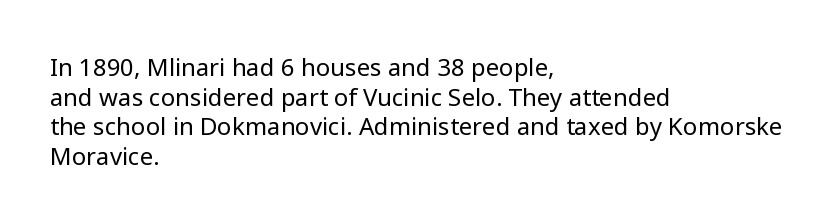
The image shows 24 px text type, upright; set left-aligned, line spacing 1.23x, normal letter spacing, not underlined.
